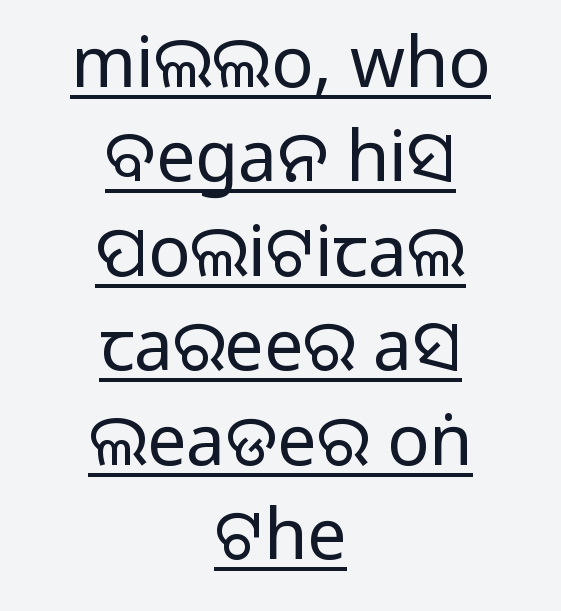
{"serif": "no", "italic": "no", "width": "normal", "stroke_contrast": "medium", "monospaced": "no", "underline": "yes", "align": "center", "line_spacing": "normal", "line_spacing_ratio": 1.35, "letter_spacing": "normal", "letter_spacing_em": 0.0, "glyph_px": 70}
